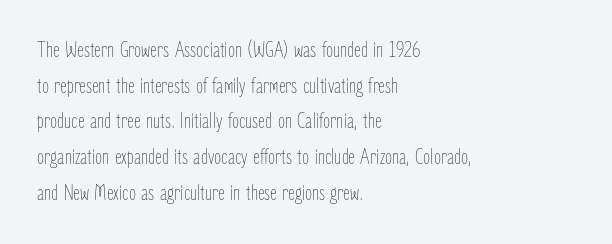
{"italic": "no", "bold": "no", "underline": "no", "align": "left", "line_spacing": "normal", "line_spacing_ratio": 1.55, "letter_spacing": "normal", "letter_spacing_em": 0.0, "glyph_px": 23}
